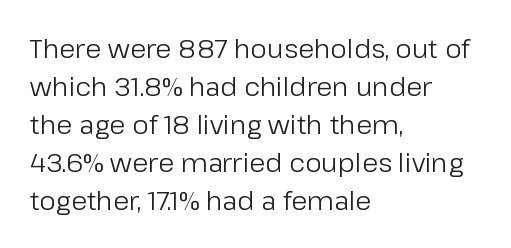
Q: Is the text bold? A: No.
Q: Is the text italic (slanted)? A: No, it is upright.
Q: Is the text underlined? A: No.
Q: How is the paragraph aligned? A: Left-aligned.
Q: Is the spacing between letters normal or unusually wide? A: Normal.
Q: Is the spacing between lines tight, normal or loose? A: Normal.
